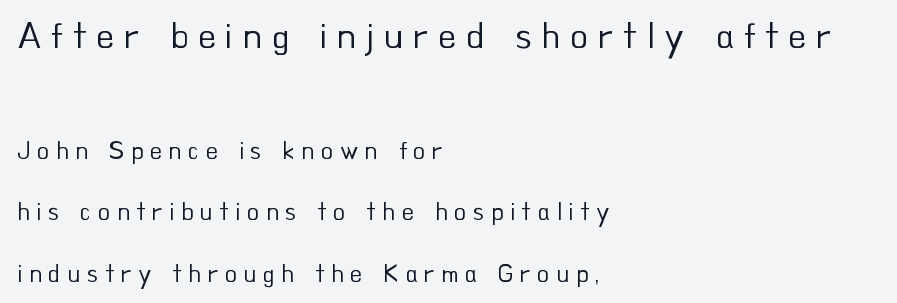
The compositor pushed each line to the left boundary. Characters follow at a spacing far wider than the type designer built in. Which chunk is bigger? The first one — the top block dwarfs the bottom. Think of a printed novel: that variable character pitch is what you see here.
